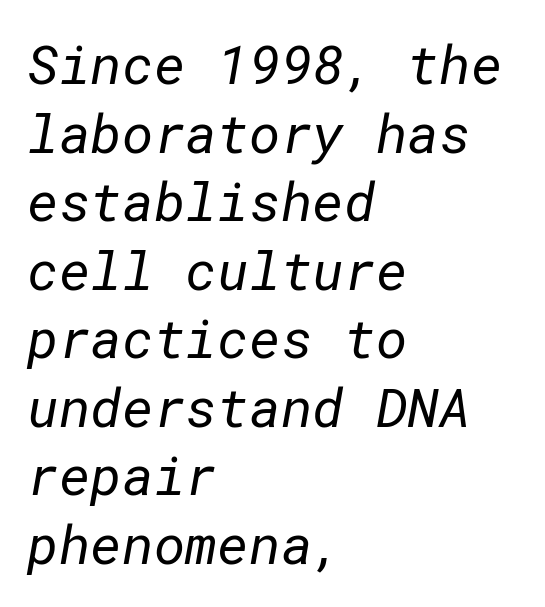
Q: Is the text bold? A: No.
Q: Is the typeface a serif or a sans-serif typeface? A: Sans-serif.
Q: Is the text underlined? A: No.
Q: How is the paragraph aligned? A: Left-aligned.
Q: Is the spacing between letters normal or unusually wide? A: Normal.
Q: Is the spacing between lines tight, normal or loose? A: Normal.
Q: Width (condensed, normal, or wide)? A: Normal.
Q: Stroke contrast? A: Low.
Q: x-height? A: Medium.
